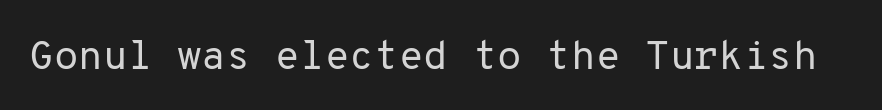
The image shows 40 px regular-weight sans-serif type, upright, monospaced; set normal letter spacing, not underlined; low stroke contrast and a medium x-height.
